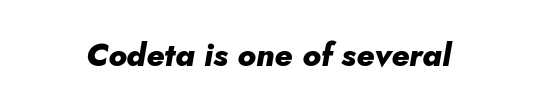
Think of a printed novel: that variable character pitch is what you see here. Honestly, there is no underline to notice here at all. The glyphs have the mass of a bold cut. This rendering leaves character spacing at its baseline value.
